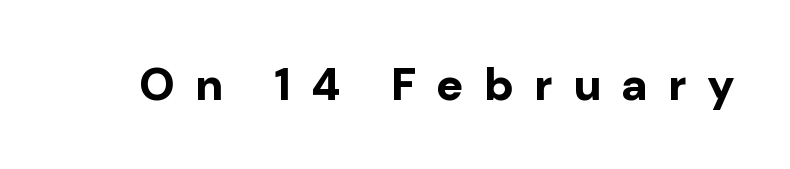
{"serif": "no", "italic": "no", "bold": "yes", "weight": "bold", "width": "normal", "stroke_contrast": "low", "x_height": "medium", "monospaced": "no", "underline": "no", "letter_spacing": "wide", "letter_spacing_em": 0.45, "glyph_px": 45}
